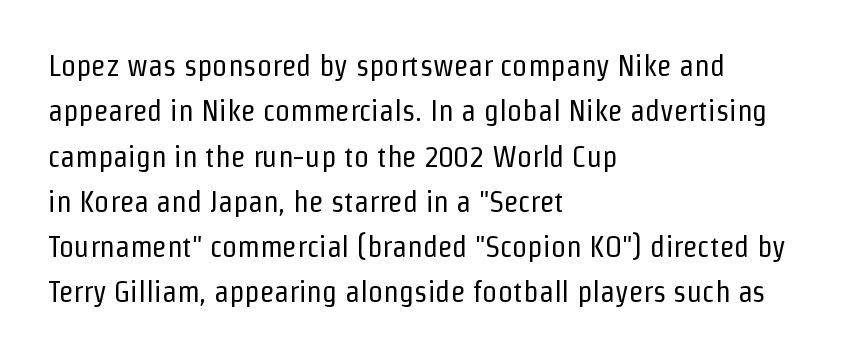
The image shows 30 px regular-weight, condensed sans-serif type, upright; set left-aligned, normal line spacing (1.51x), normal letter spacing, not underlined; low stroke contrast and a medium x-height.
